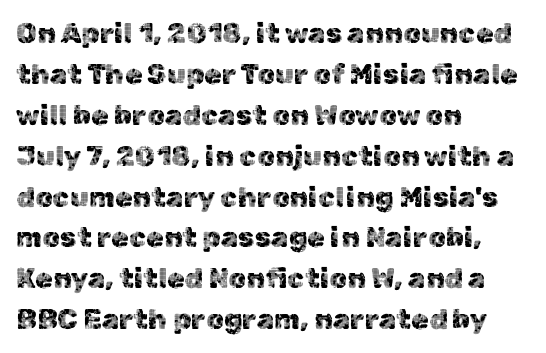
The image shows 28 px sans-serif type, upright; set left-aligned, normal line spacing (1.46x), normal letter spacing, not underlined; a medium x-height.
